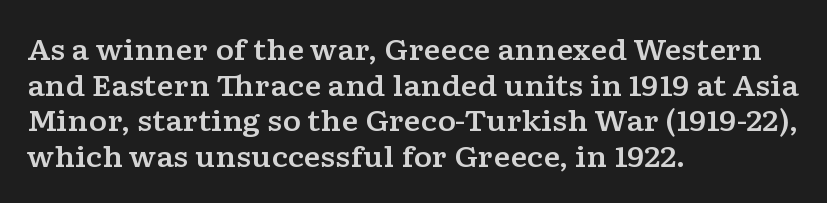
{"serif": "yes", "italic": "no", "width": "wide", "stroke_contrast": "low", "x_height": "medium", "monospaced": "no", "underline": "no", "align": "left", "line_spacing": "normal", "line_spacing_ratio": 1.27, "letter_spacing": "normal", "letter_spacing_em": 0.0, "glyph_px": 28}
